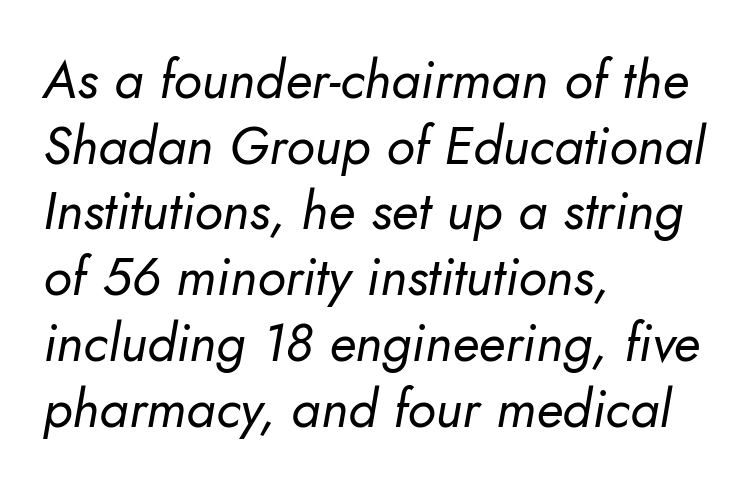
Q: Is the text bold? A: No.
Q: Is the text italic (slanted)? A: Yes, it leans right by about 10 degrees.
Q: Is the text underlined? A: No.
Q: How is the paragraph aligned? A: Left-aligned.
Q: Is the spacing between letters normal or unusually wide? A: Normal.
Q: Width (condensed, normal, or wide)? A: Normal.
Q: Stroke contrast? A: Low.
Q: x-height? A: Small.
Q: Monospaced? A: No.
